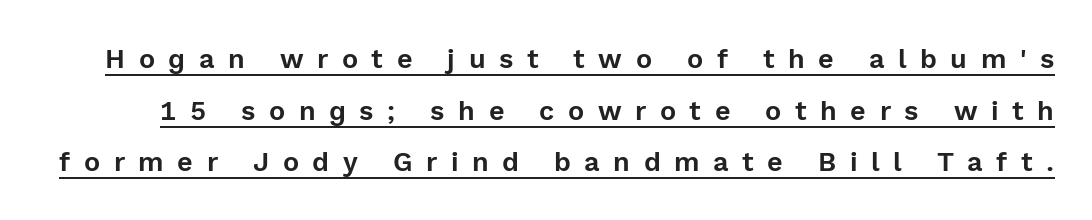
The image shows 27 px text type, upright; set loose line spacing (1.91x), unusually wide letter spacing (+0.5 em), underlined.
